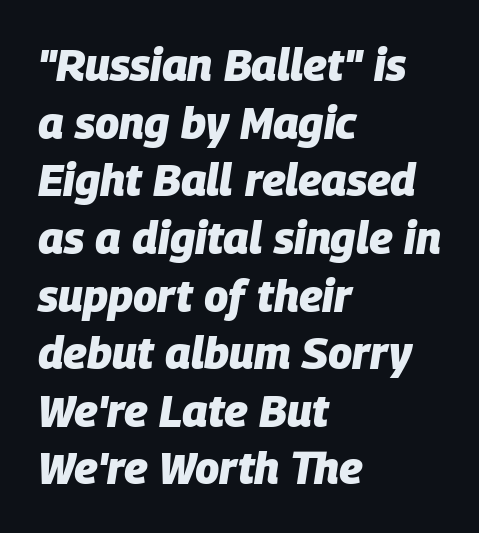
The image shows 44 px heavy type, italic (leaning right); set left-aligned, normal line spacing (1.31x), normal letter spacing, not underlined; low stroke contrast and a large x-height.
